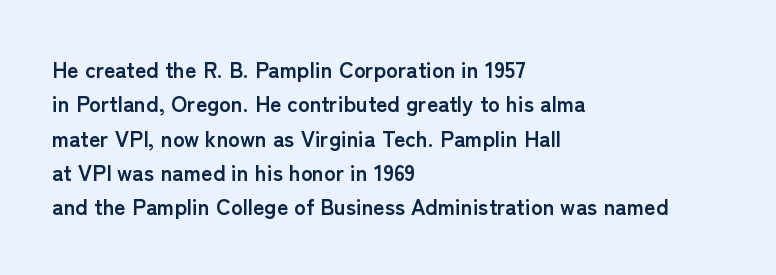
The image shows 22 px bold type, upright; set left-aligned, normal line spacing (1.56x), normal letter spacing, not underlined.
